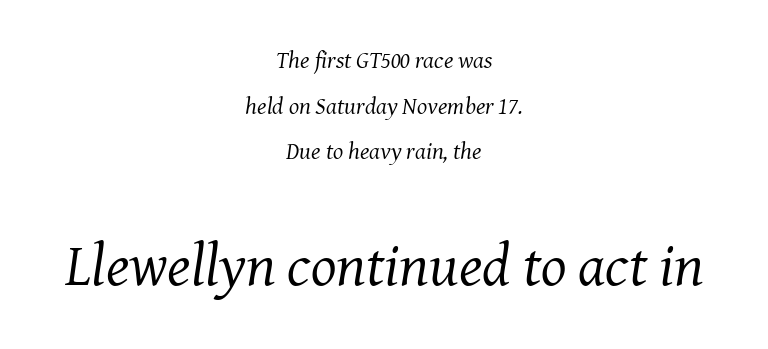
{"serif": "yes", "italic": "yes", "lean": "right", "slant_degrees": 8, "bold": "no", "weight": "regular", "width": "normal", "stroke_contrast": "medium", "x_height": "medium", "monospaced": "no", "underline": "no", "align": "center", "line_spacing": "loose", "line_spacing_ratio": 1.9, "letter_spacing": "normal", "letter_spacing_em": 0.0, "larger_block": "second", "size_ratio": 2.5, "glyph_px": 60}
